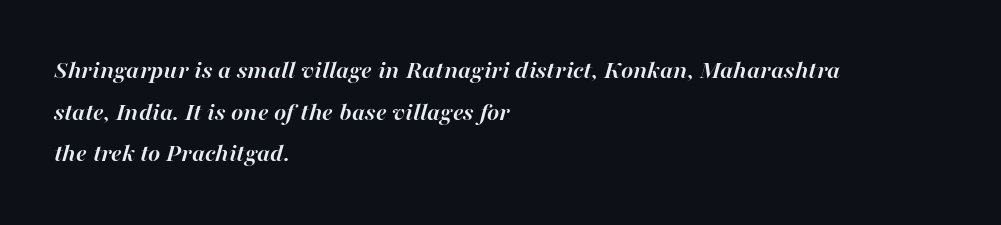
Q: Is the text bold? A: Yes.
Q: Is the text italic (slanted)? A: Yes, it leans right by about 16 degrees.
Q: Is the text underlined? A: No.
Q: How is the paragraph aligned? A: Left-aligned.
Q: Is the spacing between letters normal or unusually wide? A: Normal.
Q: Is the spacing between lines tight, normal or loose? A: Normal.
